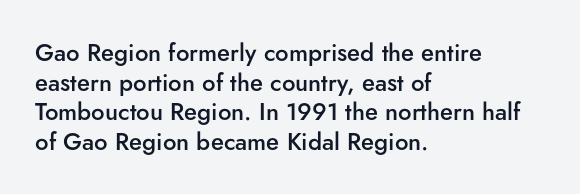
Q: Is the text bold? A: Semi-bold.
Q: Is the text italic (slanted)? A: No, it is upright.
Q: Is the text underlined? A: No.
Q: How is the paragraph aligned? A: Left-aligned.
Q: Is the spacing between letters normal or unusually wide? A: Normal.
